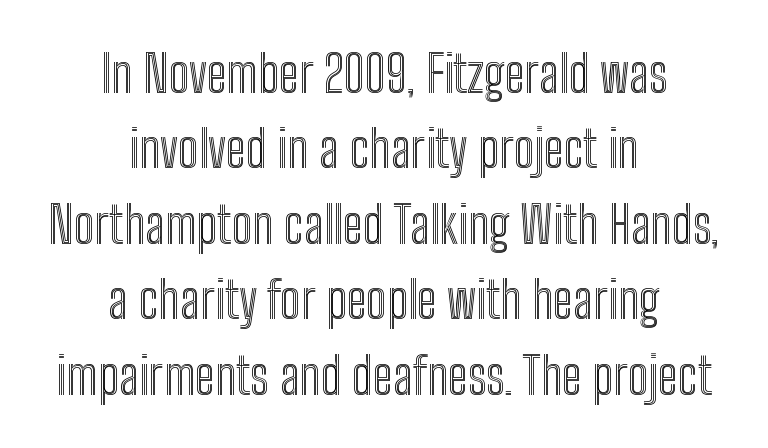
The image shows 51 px condensed type, upright; set centered, normal line spacing (1.48x), normal letter spacing, not underlined; a medium x-height.
